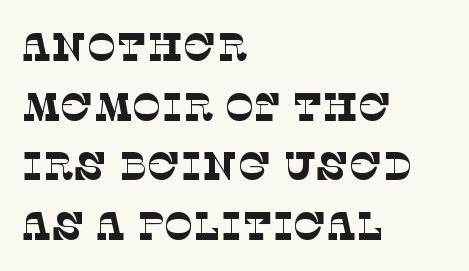
Q: Is the text bold? A: No.
Q: Is the typeface a serif or a sans-serif typeface? A: Serif.
Q: Is the text underlined? A: No.
Q: How is the paragraph aligned? A: Left-aligned.
Q: Is the spacing between letters normal or unusually wide? A: Normal.
Q: Is the spacing between lines tight, normal or loose? A: Normal.
Q: Width (condensed, normal, or wide)? A: Normal.
Q: Stroke contrast? A: Low.
Q: x-height? A: Large.
Q: Monospaced? A: No.
